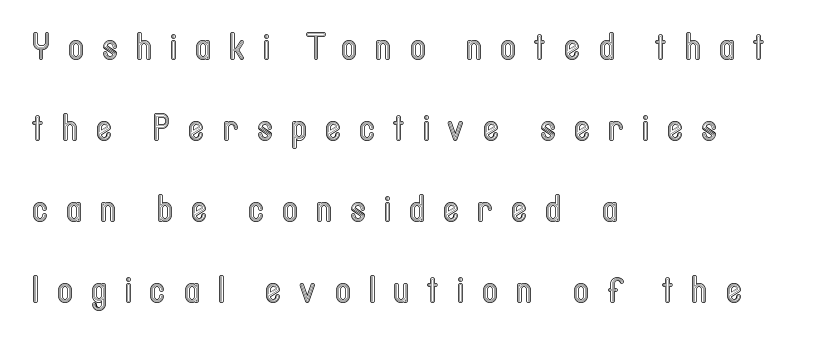
Q: Is the text italic (slanted)? A: No, it is upright.
Q: Is the text underlined? A: No.
Q: How is the paragraph aligned? A: Left-aligned.
Q: Is the spacing between letters normal or unusually wide? A: Unusually wide.
Q: Is the spacing between lines tight, normal or loose? A: Loose.
Q: Width (condensed, normal, or wide)? A: Condensed.
Q: x-height? A: Medium.
Q: Monospaced? A: No.
